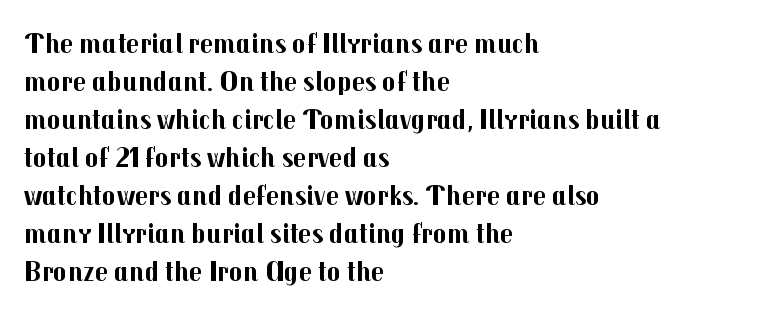
Think of a printed novel: that variable character pitch is what you see here. Observe the absence of serifs on each vertical stroke in this sample. This sample uses plain, unmodified letter spacing. The strip under each line holds only bare page. A full-strength bold gives these letters their thick strokes. The font's upright variant was chosen for this text.
